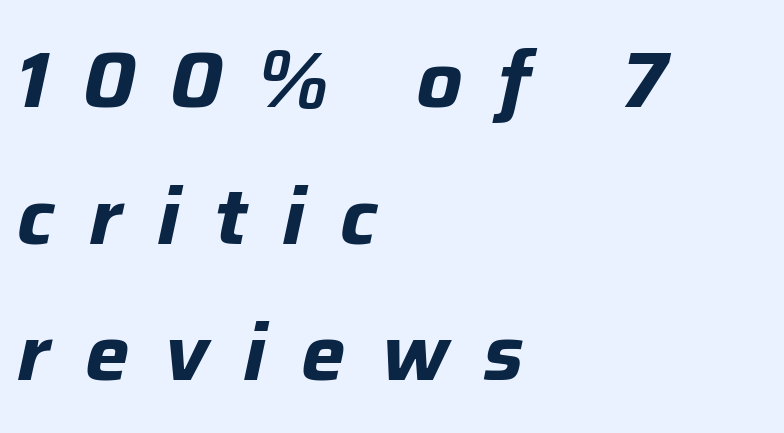
Q: Is the text bold? A: Yes.
Q: Is the text italic (slanted)? A: Yes, it leans right by about 12 degrees.
Q: Is the text underlined? A: No.
Q: How is the paragraph aligned? A: Left-aligned.
Q: Is the spacing between letters normal or unusually wide? A: Unusually wide.
Q: Width (condensed, normal, or wide)? A: Normal.
Q: Stroke contrast? A: Low.
Q: x-height? A: Medium.
Q: Monospaced? A: No.
